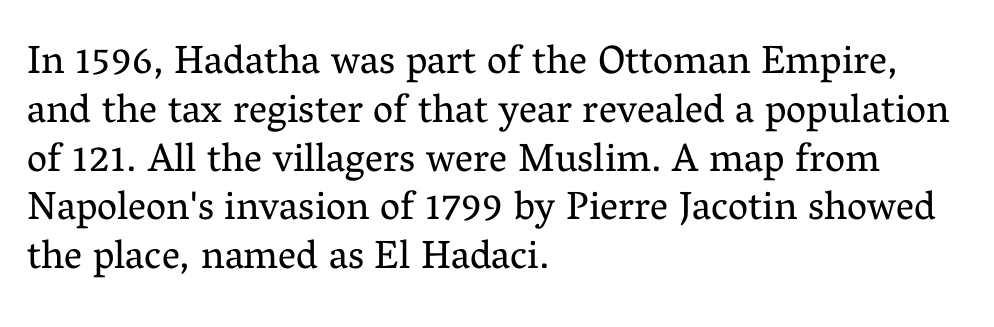
{"serif": "yes", "italic": "no", "bold": "no", "weight": "regular", "width": "normal", "stroke_contrast": "medium", "x_height": "medium", "monospaced": "no", "underline": "no", "align": "left", "line_spacing_ratio": 1.22, "letter_spacing": "normal", "letter_spacing_em": 0.0, "glyph_px": 40}
